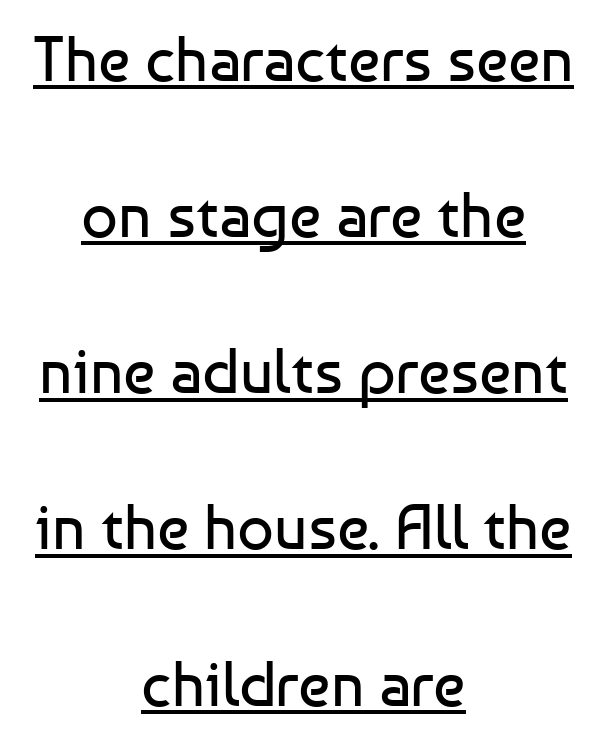
{"serif": "no", "italic": "no", "bold": "no", "weight": "regular", "width": "normal", "stroke_contrast": "low", "x_height": "medium", "monospaced": "no", "underline": "yes", "align": "center", "line_spacing": "loose", "line_spacing_ratio": 2.44, "letter_spacing": "normal", "letter_spacing_em": 0.0, "glyph_px": 64}
